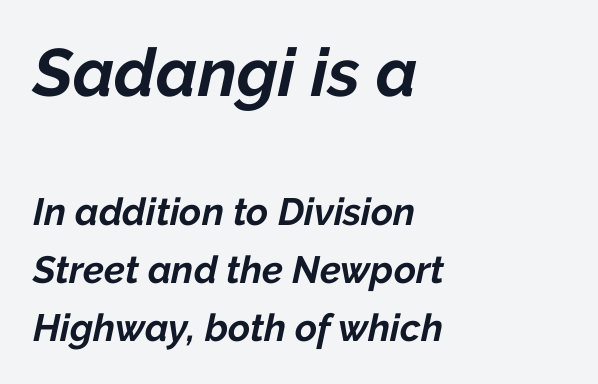
If you measured baseline to baseline, you'd find a middling distance. Line beginnings align vertically; line endings do not. As a designer I'd log this as weight 700, bold. Glance below the letters and you will spot only blank space. The face used here appears at its bigger size in the upper chunk.
